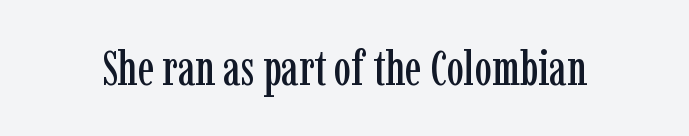
The letters stand straight up with perfectly vertical stems. Note: serifs present on the glyphs. Do the characters align in a grid? No, the font is proportional. Decoration check: the copy has no underline. You could call the tracking neutral — neither tight nor loose.
